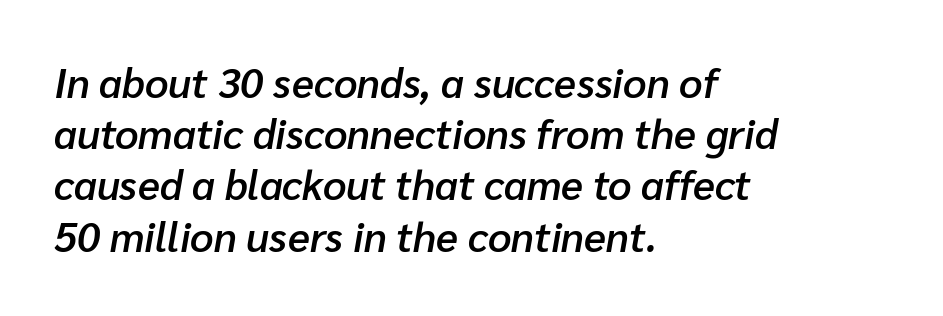
{"italic": "yes", "lean": "right", "slant_degrees": 10, "bold": "semi", "weight": "semibold", "width": "normal", "stroke_contrast": "low", "x_height": "medium", "monospaced": "no", "underline": "no", "align": "left", "line_spacing": "normal", "line_spacing_ratio": 1.25, "letter_spacing": "normal", "letter_spacing_em": 0.0, "glyph_px": 41}
